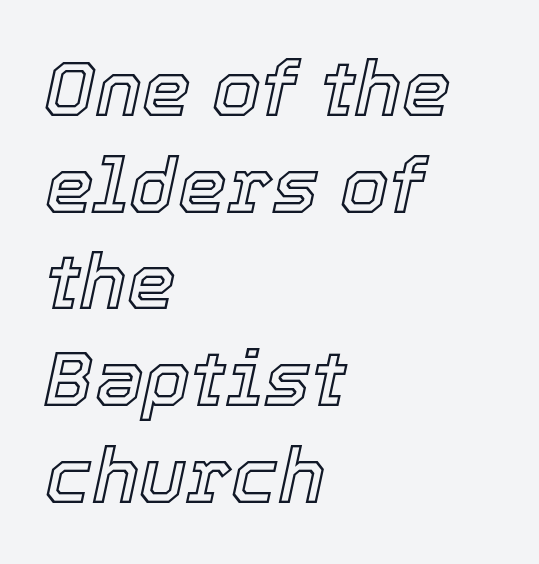
{"italic": "yes", "lean": "right", "slant_degrees": 12, "width": "normal", "x_height": "medium", "monospaced": "no", "underline": "no", "align": "left", "line_spacing_ratio": 1.24, "letter_spacing": "normal", "letter_spacing_em": 0.0, "glyph_px": 78}
